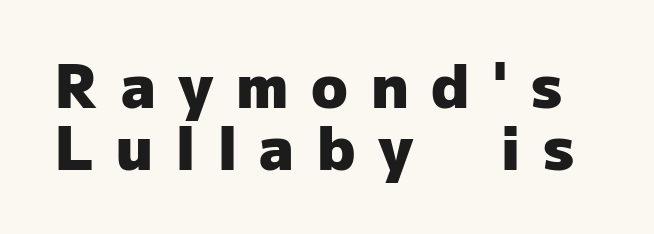
Do the letters lean? They stand straight. Bare-footed words on every line. Chunky letters — that's bold for sure. Here the designer chose a conventional face with non-uniform glyph widths.
